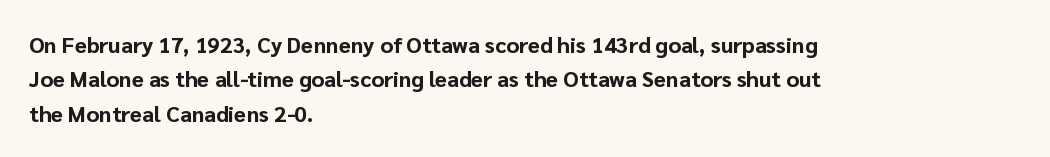
{"italic": "no", "bold": "yes", "underline": "no", "align": "left", "line_spacing": "normal", "line_spacing_ratio": 1.56, "letter_spacing": "normal", "letter_spacing_em": 0.0, "glyph_px": 22}
